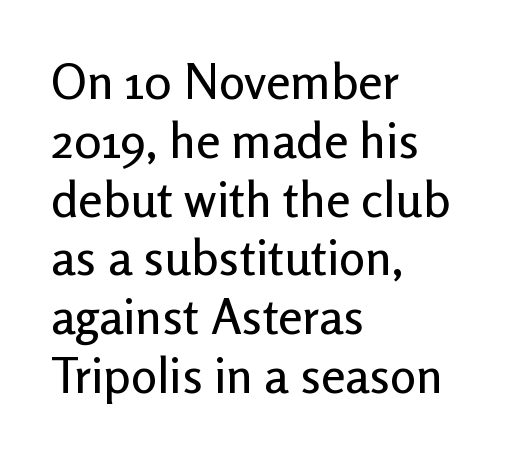
The image shows 49 px sans-serif type, upright; set left-aligned, line spacing 1.2x, normal letter spacing, not underlined; low stroke contrast and a medium x-height.
